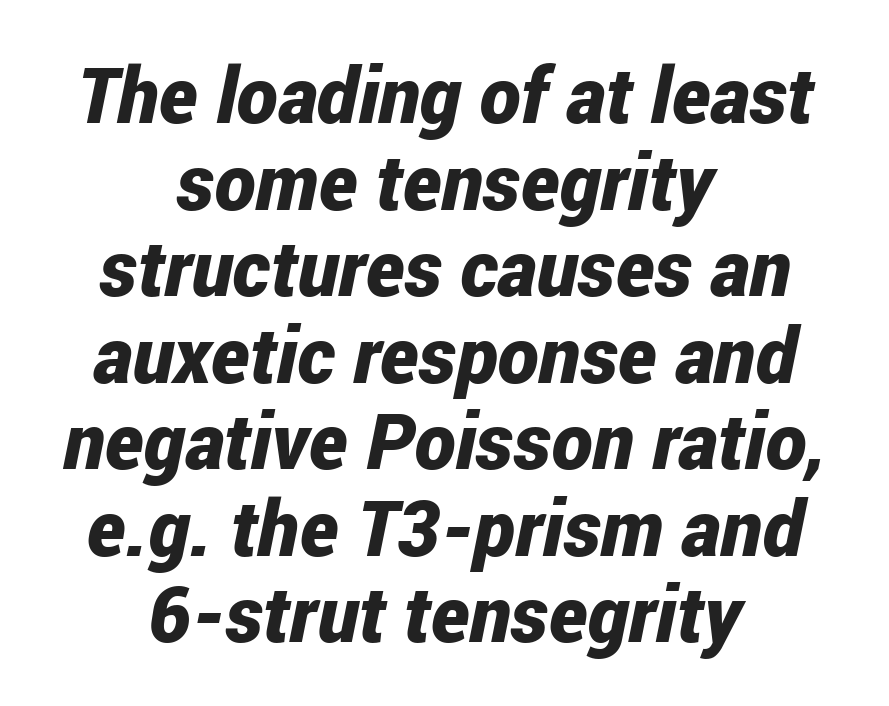
{"italic": "yes", "lean": "right", "slant_degrees": 12, "bold": "yes", "weight": "bold", "width": "condensed", "stroke_contrast": "low", "x_height": "medium", "monospaced": "no", "underline": "no", "align": "center", "line_spacing": "tight", "line_spacing_ratio": 1.11, "letter_spacing": "normal", "letter_spacing_em": 0.0, "glyph_px": 78}
